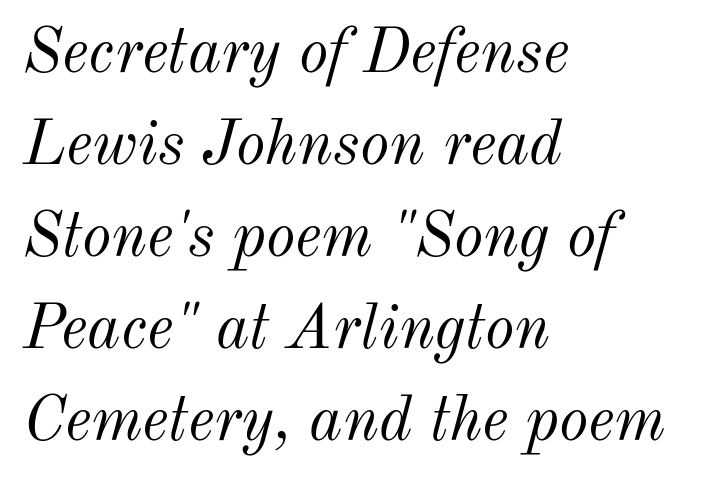
{"italic": "yes", "lean": "right", "slant_degrees": 12, "bold": "no", "weight": "light", "width": "normal", "stroke_contrast": "medium", "x_height": "small", "monospaced": "no", "underline": "no", "align": "left", "line_spacing": "normal", "line_spacing_ratio": 1.46, "letter_spacing": "normal", "letter_spacing_em": 0.0, "glyph_px": 63}
